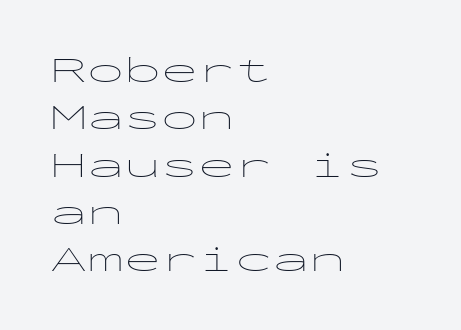
Q: Is the text bold? A: No.
Q: Is the text italic (slanted)? A: No, it is upright.
Q: Is the typeface a serif or a sans-serif typeface? A: Sans-serif.
Q: Is the text underlined? A: No.
Q: How is the paragraph aligned? A: Left-aligned.
Q: Is the spacing between letters normal or unusually wide? A: Normal.
Q: Is the spacing between lines tight, normal or loose? A: Normal.
Q: Width (condensed, normal, or wide)? A: Wide.
Q: Stroke contrast? A: Low.
Q: x-height? A: Medium.
Q: Monospaced? A: Yes.
